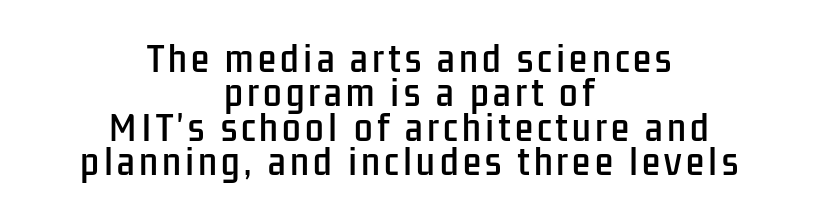
The image shows 33 px condensed sans-serif type, upright; set centered, tight line spacing (1.04x), not underlined; low stroke contrast and a medium x-height.
